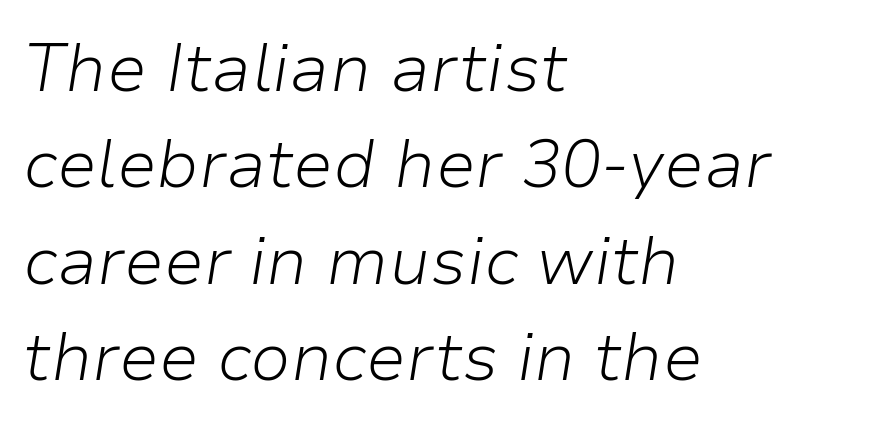
A typesetter would call this leading conventional body-copy spacing. Every row of glyphs begins at an identical x-position on the left. Caption: face not bold, strokes unweighted. No extra tracking has been applied to these lines.
